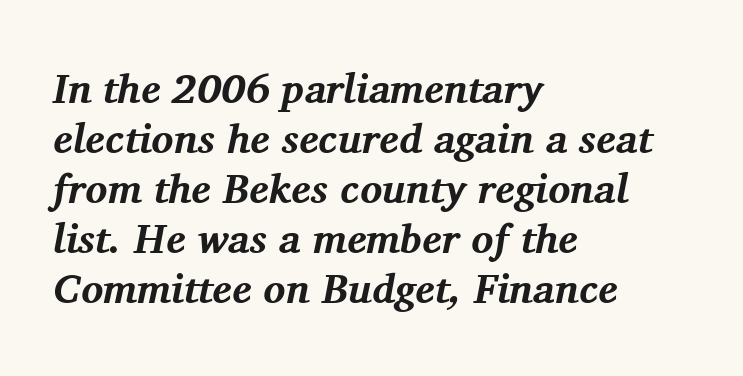
Q: Is the text bold? A: Yes.
Q: Is the text italic (slanted)? A: Yes, it leans right by about 11 degrees.
Q: Is the typeface a serif or a sans-serif typeface? A: Serif.
Q: Is the text underlined? A: No.
Q: How is the paragraph aligned? A: Left-aligned.
Q: Is the spacing between letters normal or unusually wide? A: Normal.
Q: Width (condensed, normal, or wide)? A: Normal.
Q: Stroke contrast? A: Medium.
Q: x-height? A: Medium.
Q: Monospaced? A: No.
